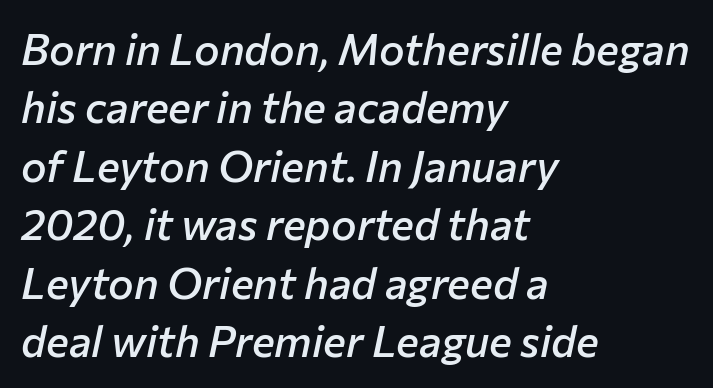
This is moderately heavy type, rendered in semibold. Spacing between characters is what you'd get straight out of the box. Each row of text sits above clean, open space. The block of text has a typical density, with ordinary space between rows. Style check: oblique.
